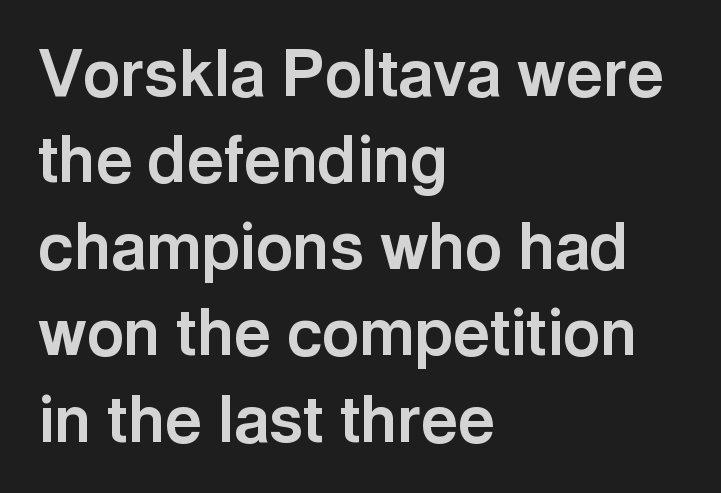
Q: Is the text bold? A: Yes.
Q: Is the text italic (slanted)? A: No, it is upright.
Q: Is the typeface a serif or a sans-serif typeface? A: Sans-serif.
Q: Is the text underlined? A: No.
Q: How is the paragraph aligned? A: Left-aligned.
Q: Is the spacing between letters normal or unusually wide? A: Normal.
Q: Is the spacing between lines tight, normal or loose? A: Normal.
Q: Width (condensed, normal, or wide)? A: Normal.
Q: x-height? A: Medium.
Q: Monospaced? A: No.
